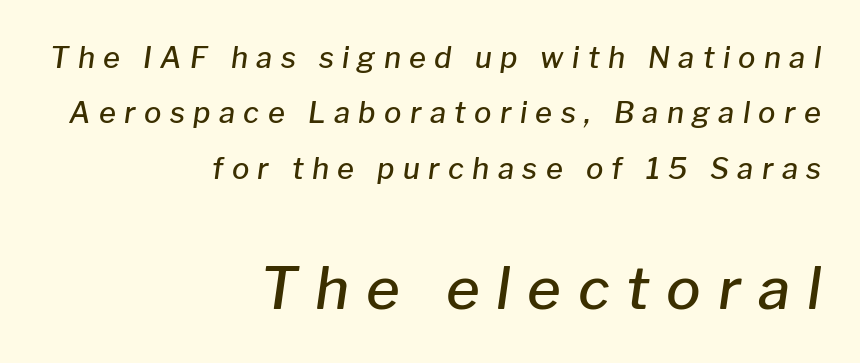
In terms of posture, this sample is oblique. In terms of weight, the rendering is demibold, just under bold. Anything drawn beneath the words? Only blank space. A typesetter would call this heavily tracked-out type. Honestly, the rows look like they've been pulled way apart. If you squint, the bottom block still reads clearly — it's the larger of the two.
